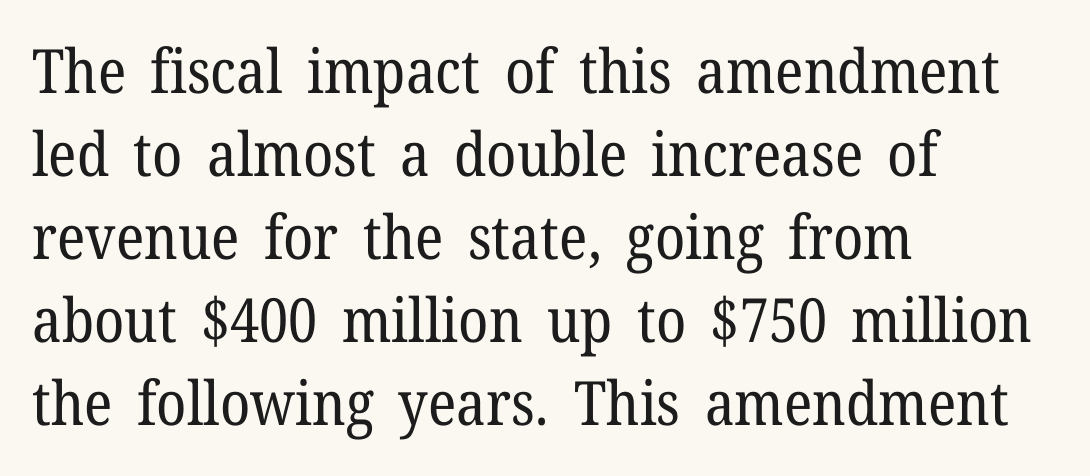
Q: Is the text bold? A: No.
Q: Is the text italic (slanted)? A: No, it is upright.
Q: Is the typeface a serif or a sans-serif typeface? A: Serif.
Q: Is the text underlined? A: No.
Q: How is the paragraph aligned? A: Left-aligned.
Q: Is the spacing between letters normal or unusually wide? A: Normal.
Q: Is the spacing between lines tight, normal or loose? A: Normal.
Q: Width (condensed, normal, or wide)? A: Normal.
Q: Stroke contrast? A: Low.
Q: x-height? A: Medium.
Q: Monospaced? A: No.
